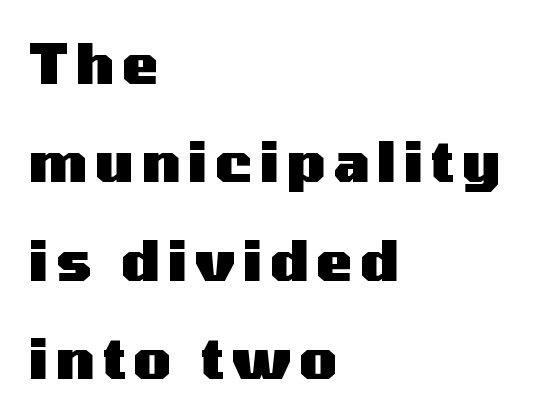
The image shows 55 px heavy, wide sans-serif type, upright; set left-aligned, line spacing 1.79x, not underlined; medium stroke contrast and a medium x-height.
